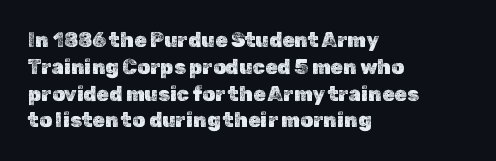
Q: Is the text italic (slanted)? A: No, it is upright.
Q: Is the text underlined? A: No.
Q: How is the paragraph aligned? A: Left-aligned.
Q: Is the spacing between letters normal or unusually wide? A: Normal.
Q: Is the spacing between lines tight, normal or loose? A: Normal.
